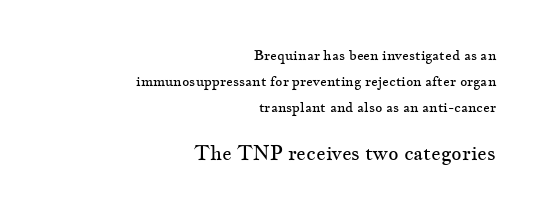
Q: Is the text bold? A: No.
Q: Is the text italic (slanted)? A: No, it is upright.
Q: Is the text underlined? A: No.
Q: How is the paragraph aligned? A: Right-aligned.
Q: Is the spacing between letters normal or unusually wide? A: Normal.
Q: Which block of text is set in a larger size, the first (top) or the second (bottom)? A: The second (bottom) one.
